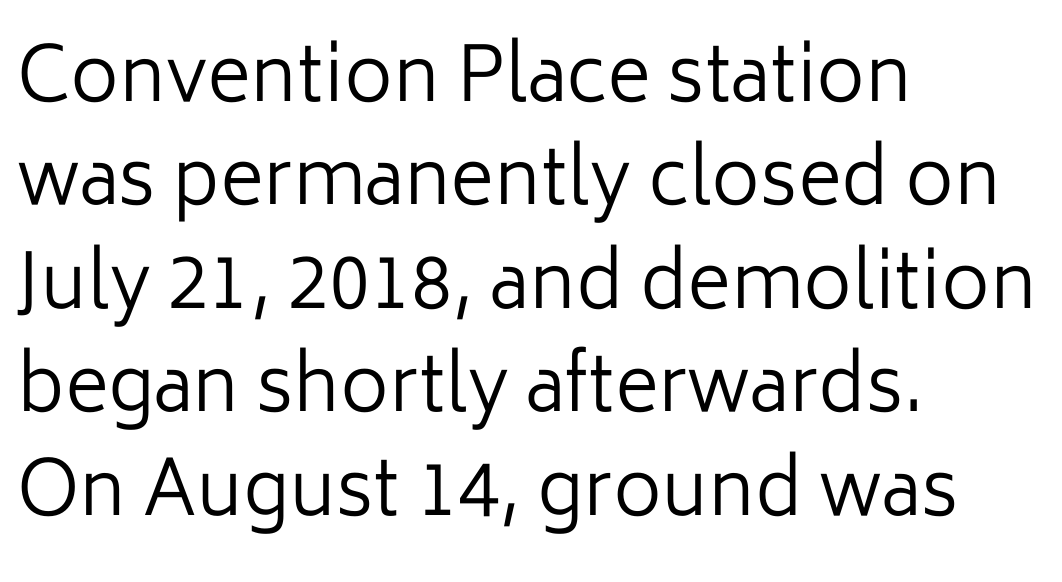
{"serif": "no", "italic": "no", "bold": "no", "weight": "regular", "width": "normal", "stroke_contrast": "low", "x_height": "medium", "monospaced": "no", "underline": "no", "align": "left", "line_spacing": "normal", "line_spacing_ratio": 1.38, "letter_spacing": "normal", "letter_spacing_em": 0.0, "glyph_px": 75}
